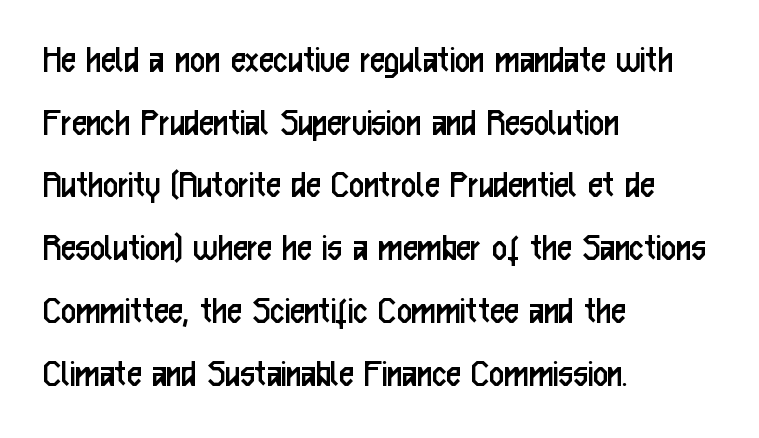
The image shows 41 px regular-weight, condensed sans-serif type, upright; set left-aligned, normal line spacing (1.53x), normal letter spacing, not underlined; low stroke contrast and a medium x-height.
